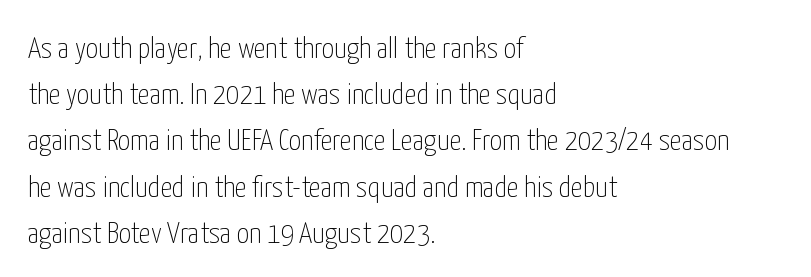
The image shows 30 px thin, condensed sans-serif type, upright; set left-aligned, normal line spacing (1.54x), normal letter spacing, not underlined; low stroke contrast and a medium x-height.
